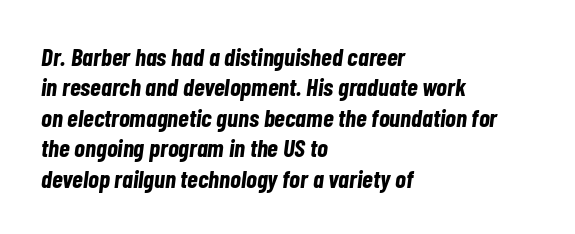
The whole block is typeset with a tilt. Short and long lines alike share a common starting point at left. Stroke thickness is high; the sample reads as a true bold. You could call the tracking neutral — neither tight nor loose. The strip under each line holds only bare page.
